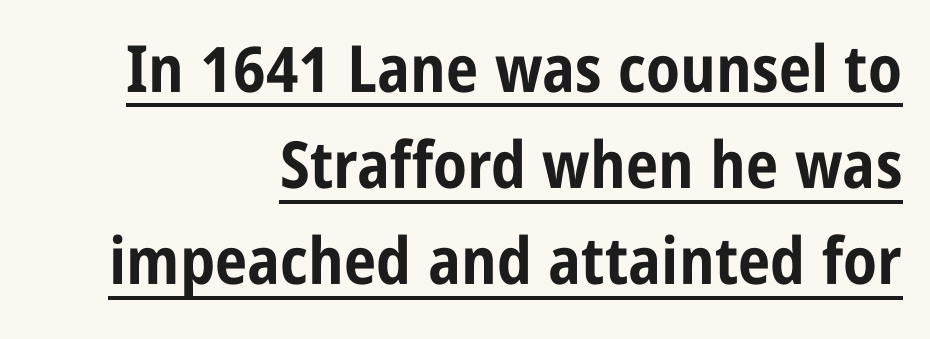
{"serif": "no", "italic": "no", "bold": "yes", "weight": "bold", "width": "condensed", "stroke_contrast": "low", "x_height": "large", "monospaced": "no", "underline": "yes", "align": "right", "line_spacing": "normal", "line_spacing_ratio": 1.48, "letter_spacing": "normal", "letter_spacing_em": 0.0, "glyph_px": 65}
